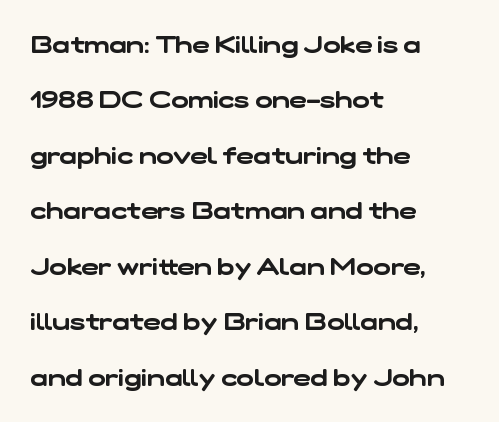
Q: Is the text underlined? A: No.
Q: How is the paragraph aligned? A: Left-aligned.
Q: Is the spacing between letters normal or unusually wide? A: Normal.
Q: Is the spacing between lines tight, normal or loose? A: Loose.
